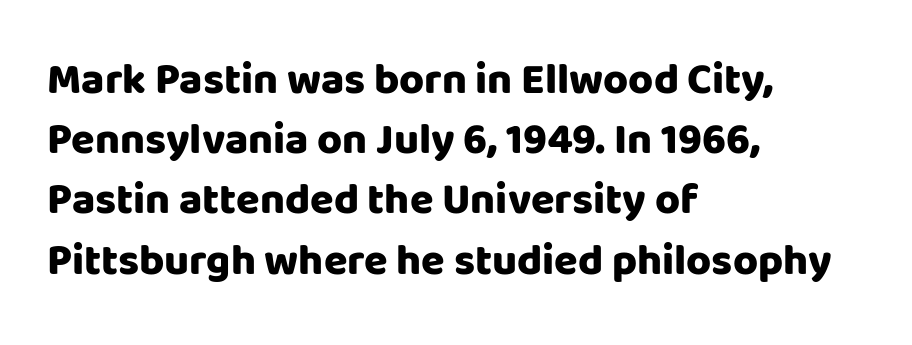
{"serif": "no", "italic": "no", "bold": "yes", "weight": "heavy", "width": "normal", "stroke_contrast": "low", "x_height": "large", "monospaced": "no", "underline": "no", "align": "left", "line_spacing": "normal", "line_spacing_ratio": 1.4, "letter_spacing": "normal", "letter_spacing_em": 0.0, "glyph_px": 43}
